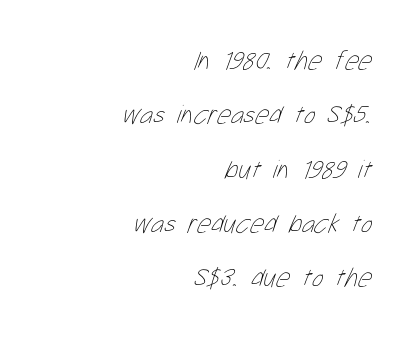
Q: Is the text bold? A: No.
Q: Is the text underlined? A: No.
Q: How is the paragraph aligned? A: Right-aligned.
Q: Is the spacing between letters normal or unusually wide? A: Normal.
Q: Is the spacing between lines tight, normal or loose? A: Loose.
